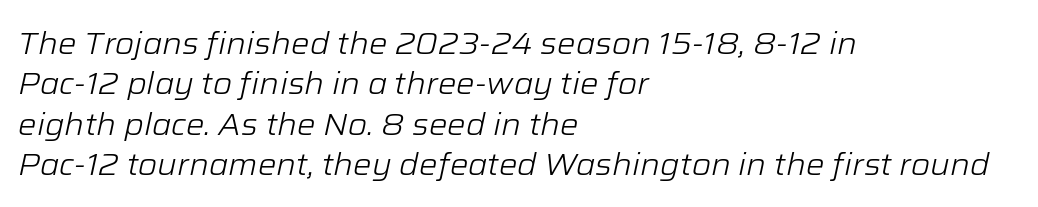
Q: Is the text bold? A: No.
Q: Is the text italic (slanted)? A: Yes, it leans right by about 12 degrees.
Q: Is the text underlined? A: No.
Q: How is the paragraph aligned? A: Left-aligned.
Q: Is the spacing between letters normal or unusually wide? A: Normal.
Q: Is the spacing between lines tight, normal or loose? A: Normal.
Q: Width (condensed, normal, or wide)? A: Normal.
Q: Stroke contrast? A: Low.
Q: x-height? A: Medium.
Q: Monospaced? A: No.
